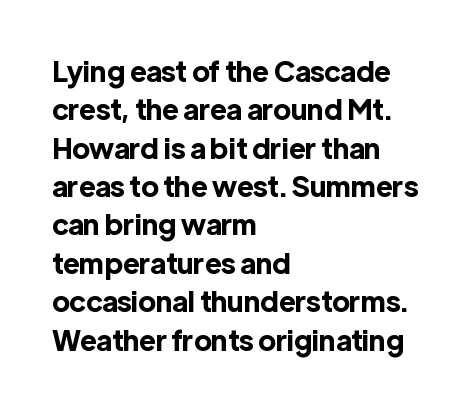
The image shows 28 px bold sans-serif type, upright; set left-aligned, normal line spacing (1.37x), normal letter spacing, not underlined; a medium x-height.
